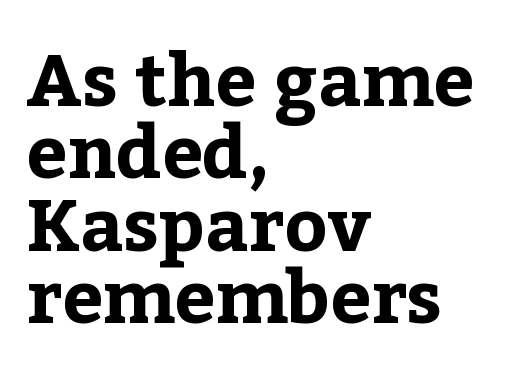
The block of text is dense from top to bottom, with scant space between rows. The text was rendered using a seriffed face with decorative stroke endings. Short note: letters normally spaced. The space beneath each line is pristine and unruled. The face used here is proportionally spaced, like ordinary book or web type. Italic? Not at all — the glyphs are vertical.
